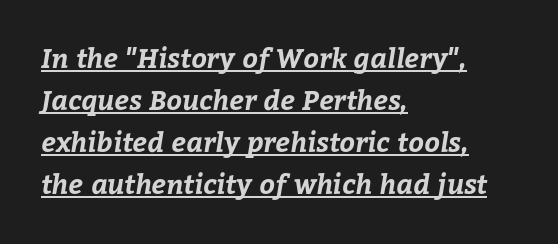
The image shows 27 px bold type; set left-aligned, normal line spacing (1.56x), normal letter spacing, underlined.
